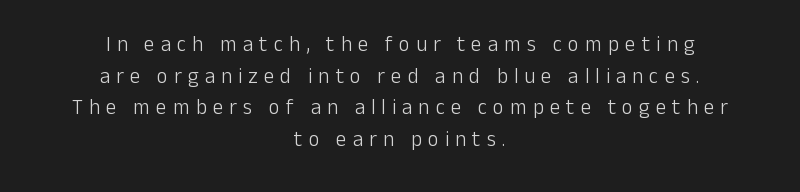
{"italic": "no", "bold": "no", "underline": "no", "align": "center", "line_spacing": "normal", "line_spacing_ratio": 1.51, "letter_spacing": "wide", "letter_spacing_em": 0.29, "glyph_px": 21}
